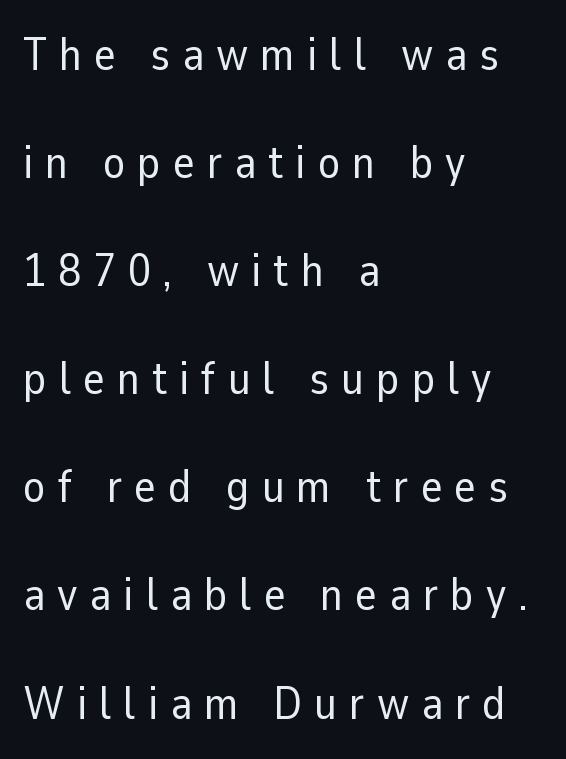
Q: Is the text bold? A: No.
Q: Is the text italic (slanted)? A: No, it is upright.
Q: Is the typeface a serif or a sans-serif typeface? A: Sans-serif.
Q: Is the text underlined? A: No.
Q: How is the paragraph aligned? A: Left-aligned.
Q: Is the spacing between letters normal or unusually wide? A: Unusually wide.
Q: Is the spacing between lines tight, normal or loose? A: Loose.
Q: Width (condensed, normal, or wide)? A: Normal.
Q: Stroke contrast? A: Low.
Q: x-height? A: Medium.
Q: Monospaced? A: No.
